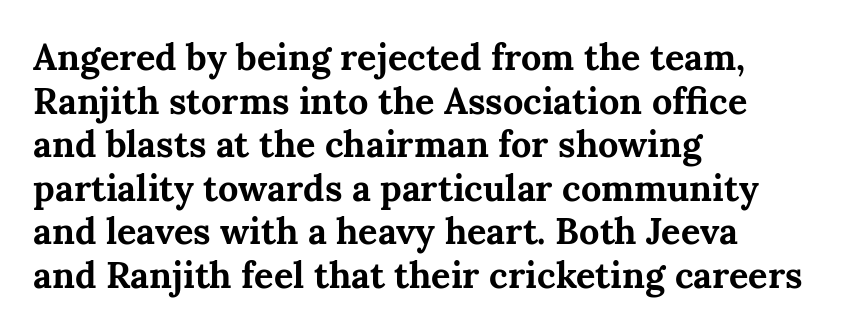
The image shows 36 px bold serif type, upright; set left-aligned, line spacing 1.21x, normal letter spacing, not underlined; medium stroke contrast and a medium x-height.
